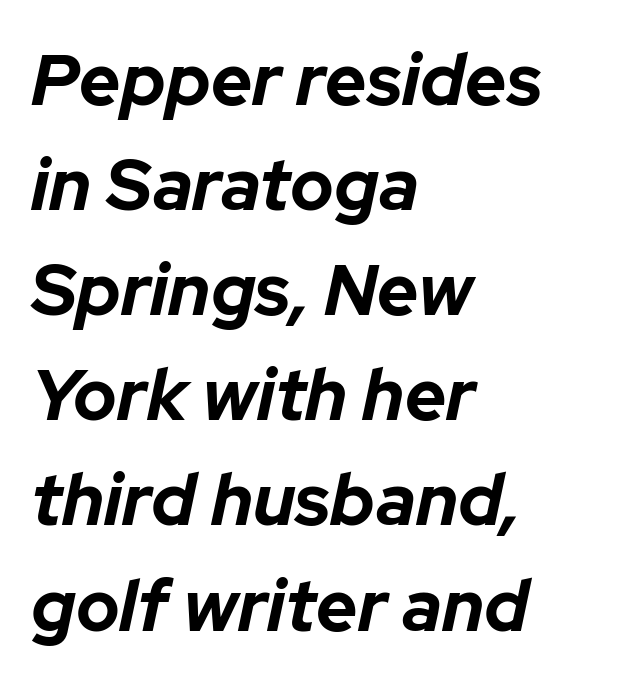
Does the weight exceed regular? Yes, all the way to bold. This sample is left-justified, so line endings fall wherever the words run out. Regular leading. Varying glyph widths throughout — classic text-font behaviour. A clean baseline with only descenders dipping below it. Short note: letters normally spaced.
